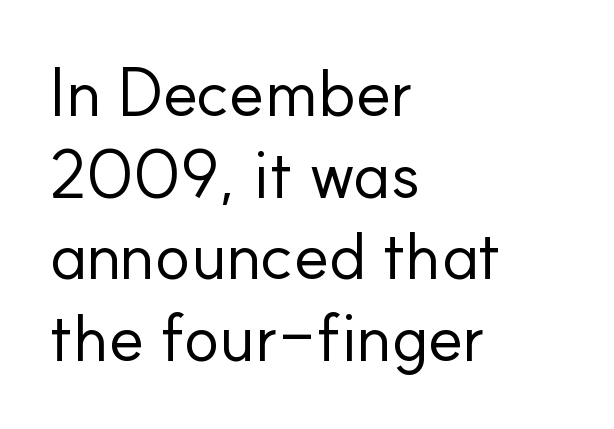
Q: Is the text bold? A: No.
Q: Is the text italic (slanted)? A: No, it is upright.
Q: Is the typeface a serif or a sans-serif typeface? A: Sans-serif.
Q: Is the text underlined? A: No.
Q: How is the paragraph aligned? A: Left-aligned.
Q: Is the spacing between letters normal or unusually wide? A: Normal.
Q: Width (condensed, normal, or wide)? A: Normal.
Q: Stroke contrast? A: Low.
Q: x-height? A: Small.
Q: Monospaced? A: No.
